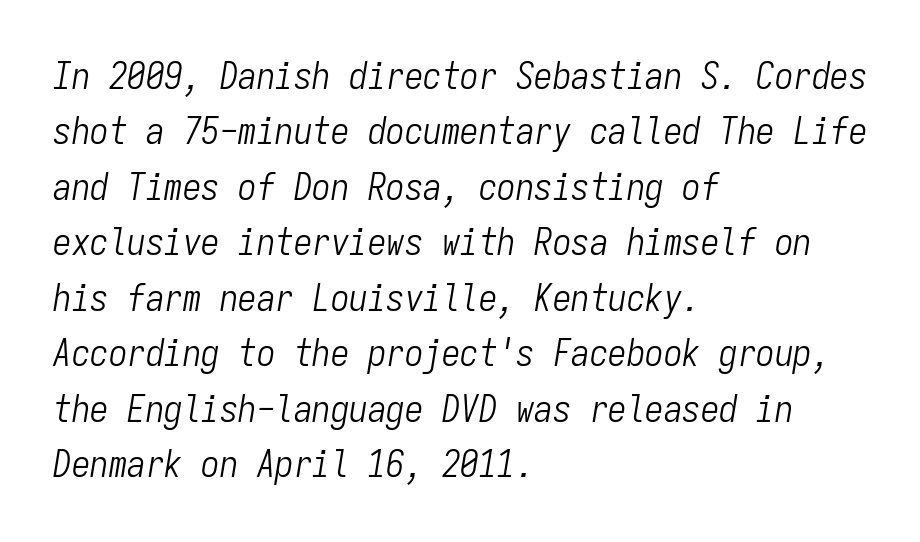
The image shows 37 px light, condensed type, italic (leaning right), monospaced; set left-aligned, normal line spacing (1.5x), normal letter spacing, not underlined; low stroke contrast and a medium x-height.
